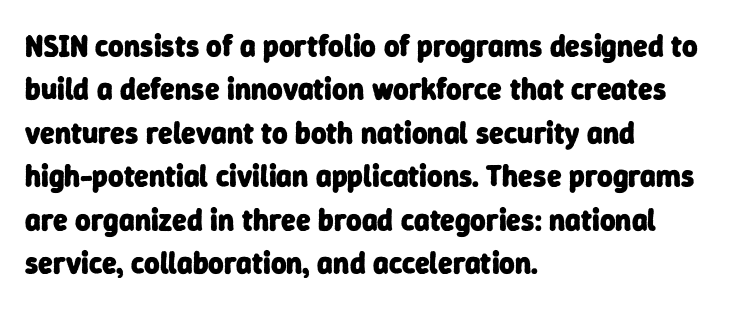
Rows of type keep a routine distance in the vertical direction. This sample is left-justified, so line endings fall wherever the words run out. Tracking here is standard; glyphs follow each other at the usual distance. The glyphs have the mass of a bold cut. I'd call this a sans setting — the letters go barefoot.
